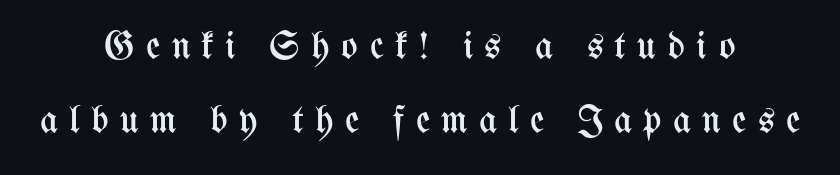
Q: Is the text bold? A: No.
Q: Is the text italic (slanted)? A: No, it is upright.
Q: Is the text underlined? A: No.
Q: How is the paragraph aligned? A: Centered.
Q: Is the spacing between letters normal or unusually wide? A: Unusually wide.
Q: Is the spacing between lines tight, normal or loose? A: Loose.
Q: Width (condensed, normal, or wide)? A: Condensed.
Q: Stroke contrast? A: Medium.
Q: x-height? A: Medium.
Q: Monospaced? A: No.
